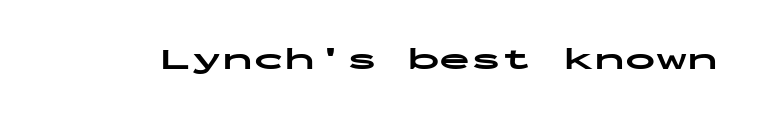
{"serif": "no", "italic": "no", "bold": "yes", "weight": "bold", "width": "wide", "stroke_contrast": "low", "x_height": "medium", "monospaced": "yes", "underline": "no", "letter_spacing": "normal", "letter_spacing_em": 0.0, "glyph_px": 31}
